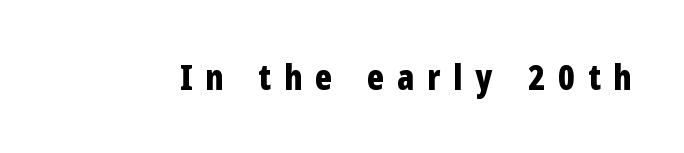
The image shows 35 px bold, condensed sans-serif type, upright; set unusually wide letter spacing (+0.37 em), not underlined; low stroke contrast and a medium x-height.
